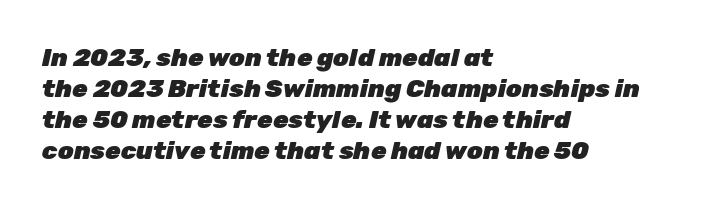
{"italic": "yes", "lean": "right", "slant_degrees": 12, "bold": "yes", "underline": "no", "align": "left", "line_spacing_ratio": 1.24, "letter_spacing": "normal", "letter_spacing_em": 0.0, "glyph_px": 25}
